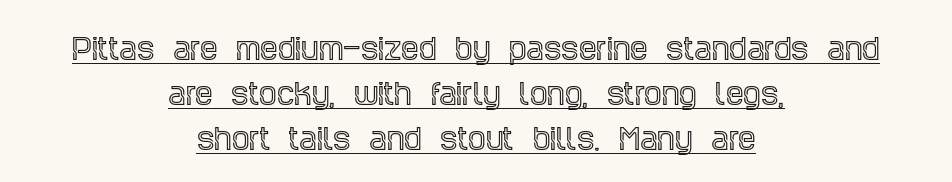
The image shows 28 px condensed serif type, upright; set centered, normal line spacing (1.6x), normal letter spacing, underlined; a large x-height.
